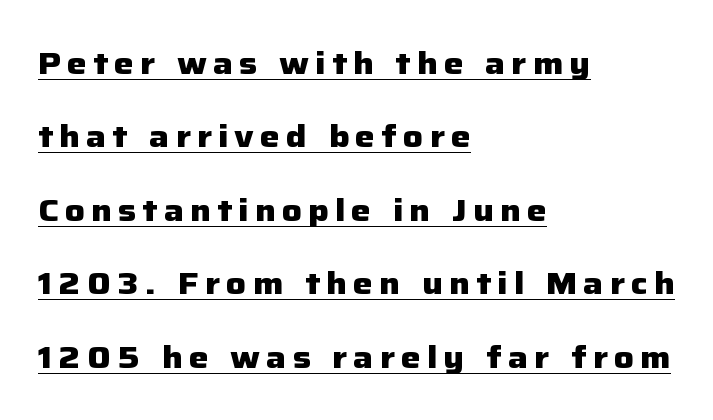
Q: Is the text bold? A: Yes.
Q: Is the text italic (slanted)? A: No, it is upright.
Q: Is the typeface a serif or a sans-serif typeface? A: Sans-serif.
Q: Is the text underlined? A: Yes.
Q: How is the paragraph aligned? A: Left-aligned.
Q: Is the spacing between letters normal or unusually wide? A: Unusually wide.
Q: Is the spacing between lines tight, normal or loose? A: Loose.
Q: Width (condensed, normal, or wide)? A: Normal.
Q: Stroke contrast? A: Low.
Q: x-height? A: Medium.
Q: Monospaced? A: No.
